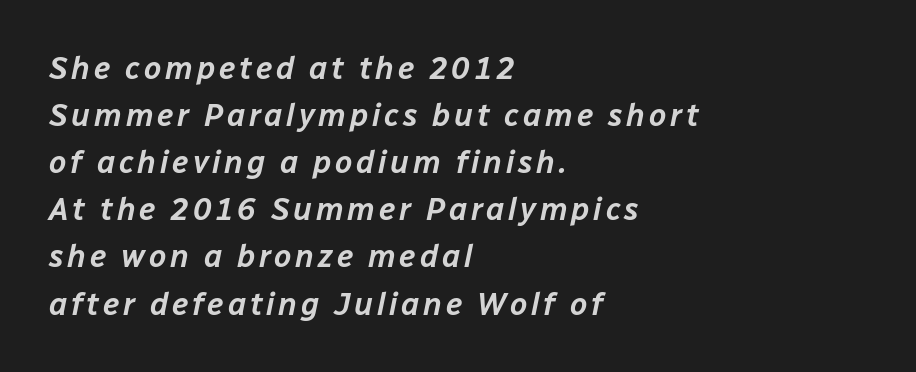
Leftover space on each line is placed entirely after the last word. These lines are rendered in a variable-pitch font. Summary of vertical rhythm: regular, with standard interline spacing. Descenders hang freely into open space. Slanted lettering throughout.
